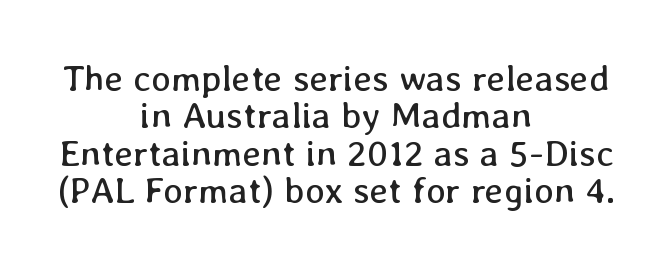
The image shows 37 px regular-weight type, upright; set centered, tight line spacing (1.01x), normal letter spacing, not underlined; low stroke contrast and a medium x-height.
